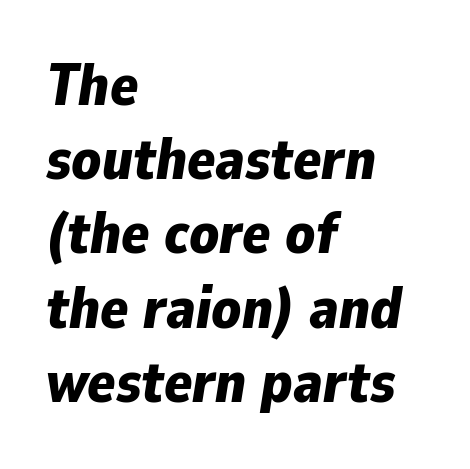
{"italic": "yes", "lean": "right", "slant_degrees": 9, "bold": "yes", "weight": "bold", "width": "normal", "stroke_contrast": "low", "x_height": "medium", "monospaced": "no", "underline": "no", "align": "left", "line_spacing": "normal", "line_spacing_ratio": 1.28, "letter_spacing": "normal", "letter_spacing_em": 0.0, "glyph_px": 58}
